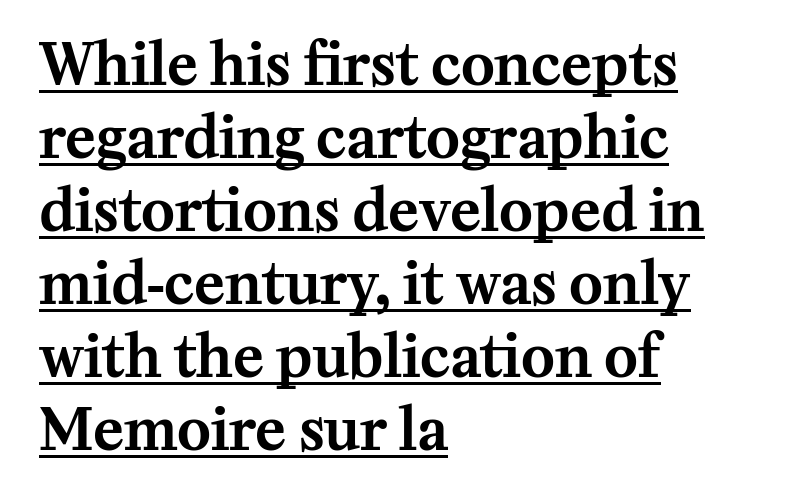
The image shows 57 px serif type, upright; set left-aligned, normal line spacing (1.28x), normal letter spacing, underlined; medium stroke contrast and a medium x-height.
